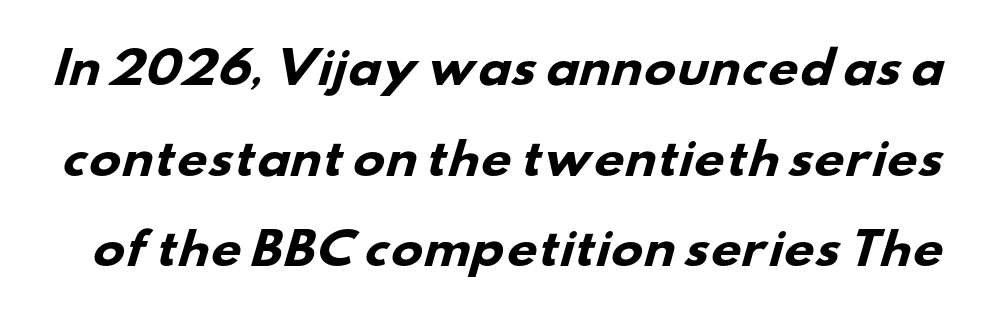
Q: Is the text bold? A: Yes.
Q: Is the typeface a serif or a sans-serif typeface? A: Sans-serif.
Q: Is the text underlined? A: No.
Q: Is the spacing between letters normal or unusually wide? A: Normal.
Q: Is the spacing between lines tight, normal or loose? A: Loose.
Q: Width (condensed, normal, or wide)? A: Wide.
Q: Stroke contrast? A: Low.
Q: x-height? A: Small.
Q: Monospaced? A: No.
